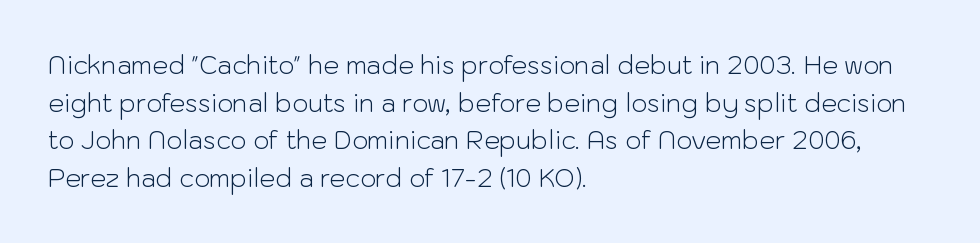
The face used here is rendered with its standard letterfit. Just letters on the line, the space beneath them empty. Caption: face not bold, strokes unweighted. Line spacing here is normal.
